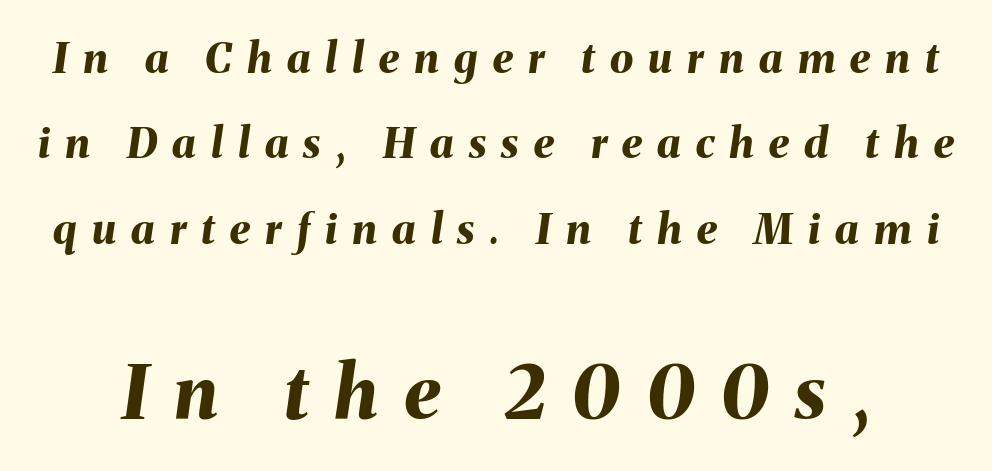
{"italic": "yes", "lean": "right", "slant_degrees": 8, "bold": "yes", "weight": "bold", "width": "normal", "stroke_contrast": "medium", "x_height": "medium", "monospaced": "no", "underline": "no", "line_spacing": "loose", "line_spacing_ratio": 2.03, "letter_spacing": "wide", "letter_spacing_em": 0.36, "larger_block": "second", "size_ratio": 1.76, "glyph_px": 74}
